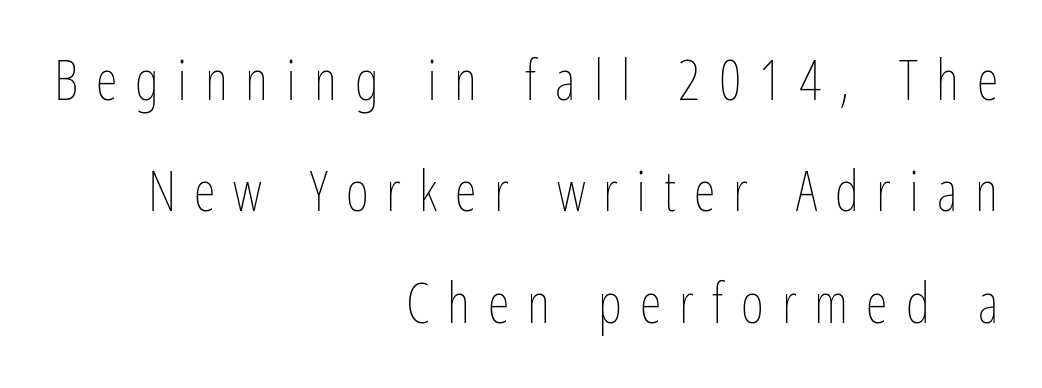
{"italic": "no", "bold": "no", "weight": "thin", "width": "condensed", "stroke_contrast": "low", "x_height": "medium", "monospaced": "no", "underline": "no", "align": "right", "line_spacing": "loose", "line_spacing_ratio": 1.99, "letter_spacing": "wide", "letter_spacing_em": 0.32, "glyph_px": 56}
